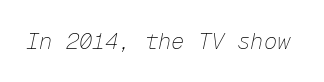
Compared with typical body copy, the letter spacing here is the same. Style check: oblique. Stems here are at most as thick as an everyday book face. Bare-footed words on every line.
